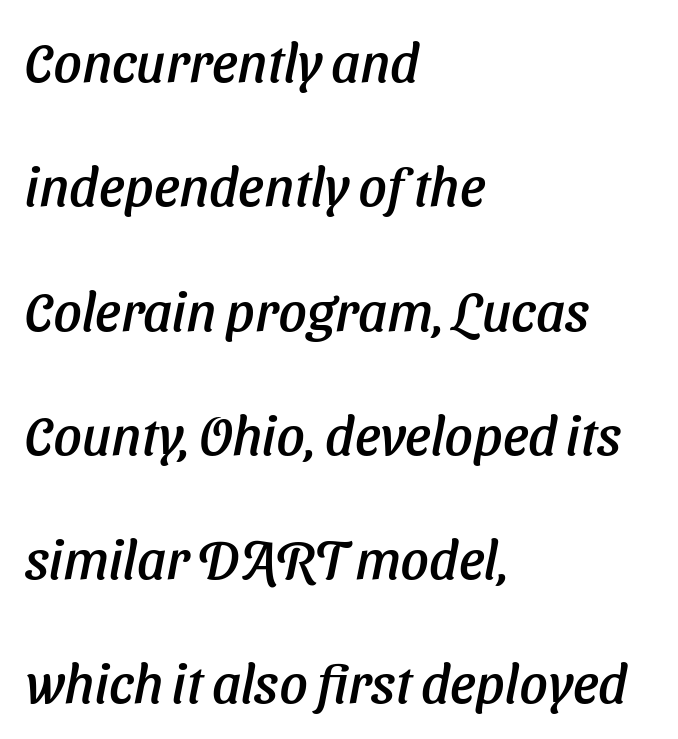
{"italic": "yes", "lean": "right", "slant_degrees": 11, "width": "normal", "stroke_contrast": "low", "x_height": "medium", "monospaced": "no", "underline": "no", "align": "left", "line_spacing": "loose", "line_spacing_ratio": 2.26, "letter_spacing": "normal", "letter_spacing_em": 0.0, "glyph_px": 55}
